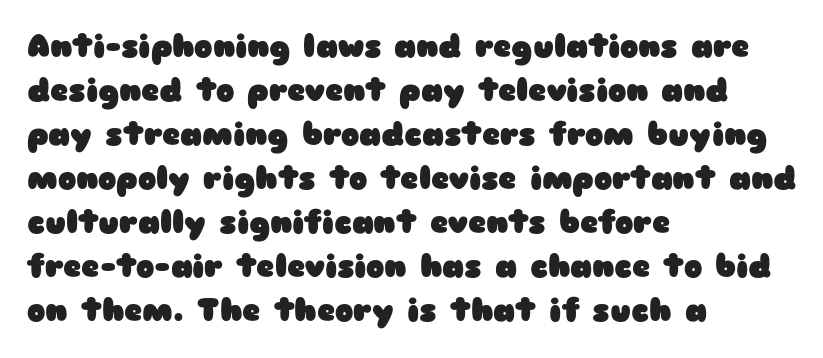
Students, this is bold: see how much ink each stroke carries. Note: no serifs on the glyphs. A typesetter would call this zero additional tracking. Horizontal bands of white between lines are of average thickness. Do the characters align in a grid? No, the font is proportional. Designer's note — italics off, roman on.
